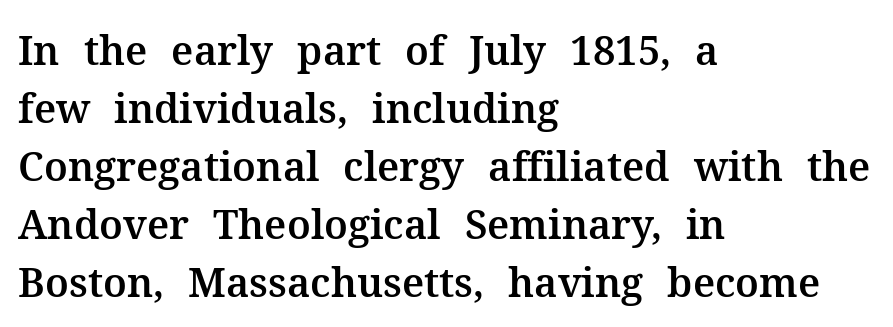
Q: Is the text italic (slanted)? A: No, it is upright.
Q: Is the typeface a serif or a sans-serif typeface? A: Serif.
Q: Is the text underlined? A: No.
Q: How is the paragraph aligned? A: Left-aligned.
Q: Is the spacing between letters normal or unusually wide? A: Normal.
Q: Is the spacing between lines tight, normal or loose? A: Normal.
Q: Width (condensed, normal, or wide)? A: Normal.
Q: Stroke contrast? A: Medium.
Q: x-height? A: Medium.
Q: Monospaced? A: No.
